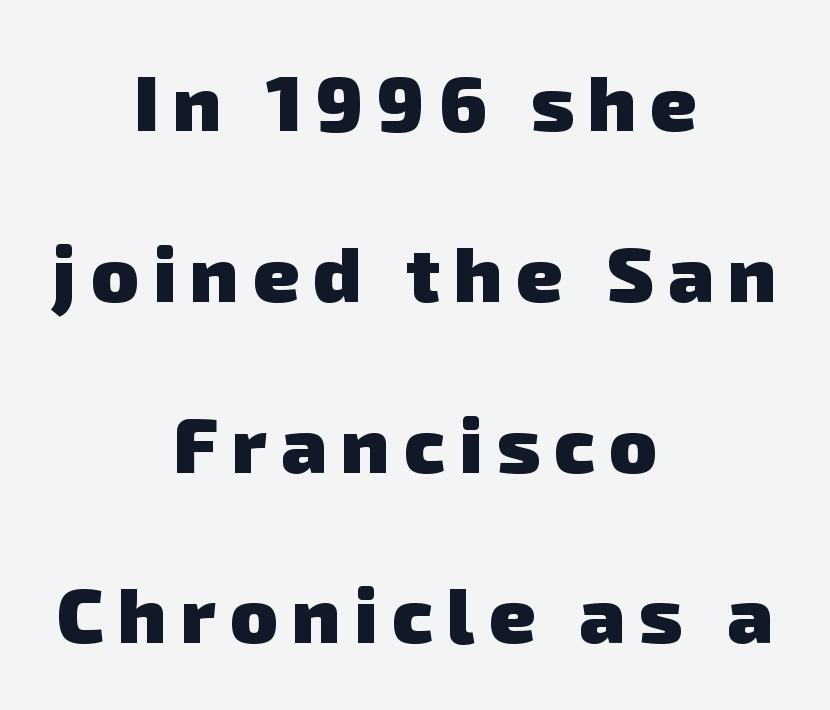
{"serif": "no", "bold": "yes", "weight": "heavy", "width": "normal", "stroke_contrast": "low", "x_height": "medium", "monospaced": "no", "underline": "no", "align": "center", "line_spacing": "loose", "line_spacing_ratio": 2.19, "glyph_px": 78}
